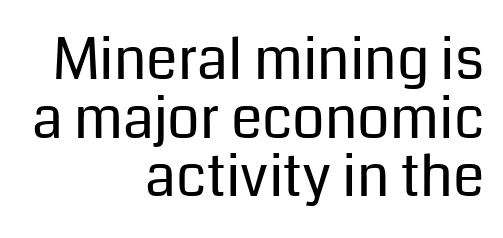
{"serif": "no", "italic": "no", "bold": "no", "weight": "regular", "width": "normal", "stroke_contrast": "low", "x_height": "medium", "monospaced": "no", "underline": "no", "align": "right", "line_spacing": "tight", "line_spacing_ratio": 1.03, "letter_spacing": "normal", "letter_spacing_em": 0.0, "glyph_px": 57}
